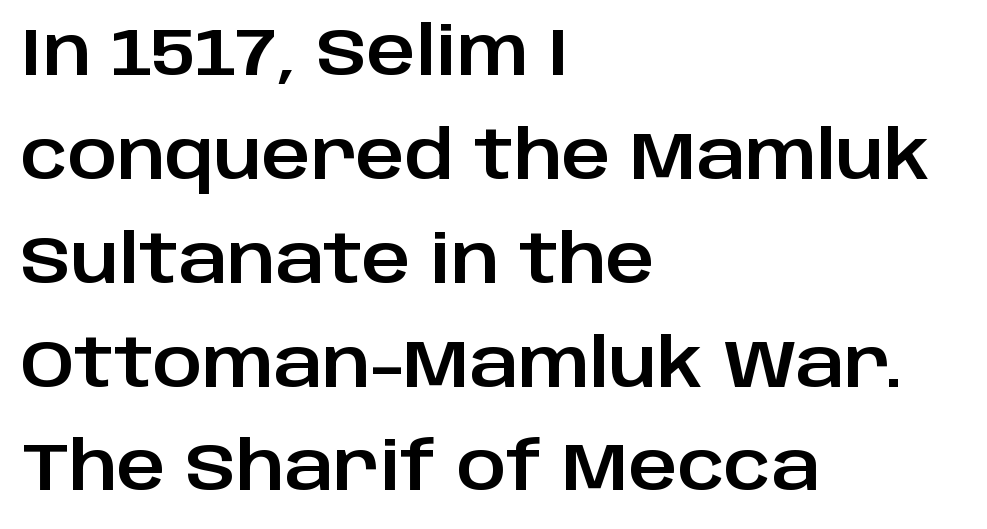
The image shows 67 px sans-serif type, upright; set left-aligned, normal line spacing (1.55x), normal letter spacing, not underlined; low stroke contrast and a large x-height.
